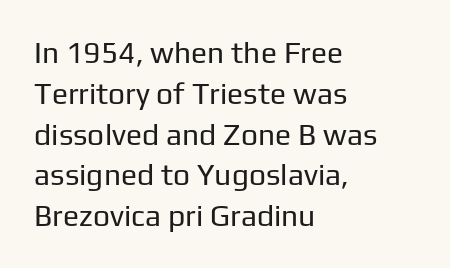
Characters remain perfectly vertical along every line. Stem width sits at or under what a default text font uses. Only glyphs here, with clear space below each row. The vertical gap from one line to the next is medium. Each letter keeps its own natural width here, so spacing adapts to shape.
